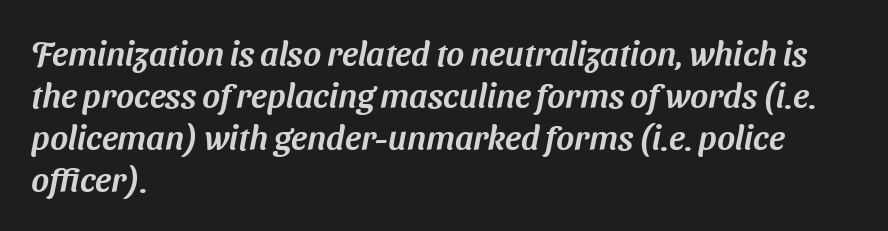
Which margin do the lines hug? The left one — the right edge is uneven. Looks like regular typesetting: each glyph gets only the width it needs. Beneath every word, the page is bare. There is no visible air inserted between adjacent glyphs. This is sans-serif lettering, the kind often seen on screens and signage.
